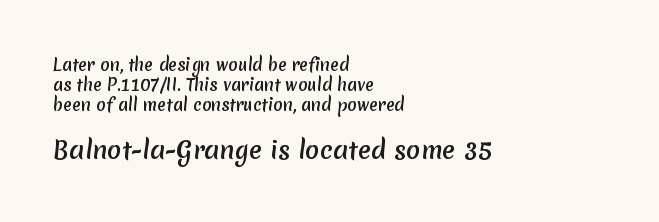
The image shows 24 px text type; set left-aligned, normal line spacing (1.25x), normal letter spacing, not underlined; the second (bottom) block is 1.5x larger.
